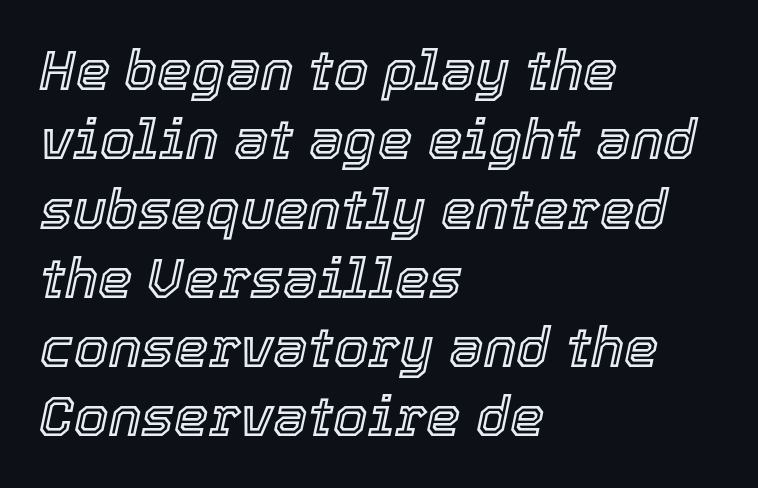
Q: Is the text italic (slanted)? A: Yes, it leans right by about 12 degrees.
Q: Is the text underlined? A: No.
Q: How is the paragraph aligned? A: Left-aligned.
Q: Is the spacing between letters normal or unusually wide? A: Normal.
Q: Is the spacing between lines tight, normal or loose? A: Normal.
Q: Width (condensed, normal, or wide)? A: Normal.
Q: x-height? A: Medium.
Q: Monospaced? A: No.
